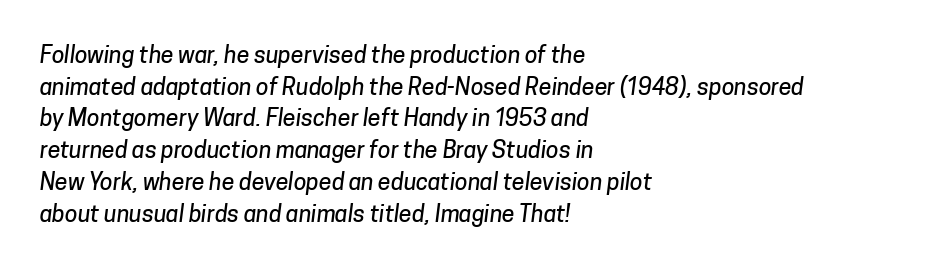
Horizontal alignment here is leftward, the default for most running prose. The line texture is even and compact thanks to regular tracking. Whoever set this chose a conventional vertical rhythm. Any mark beneath the type? The region is blank.
